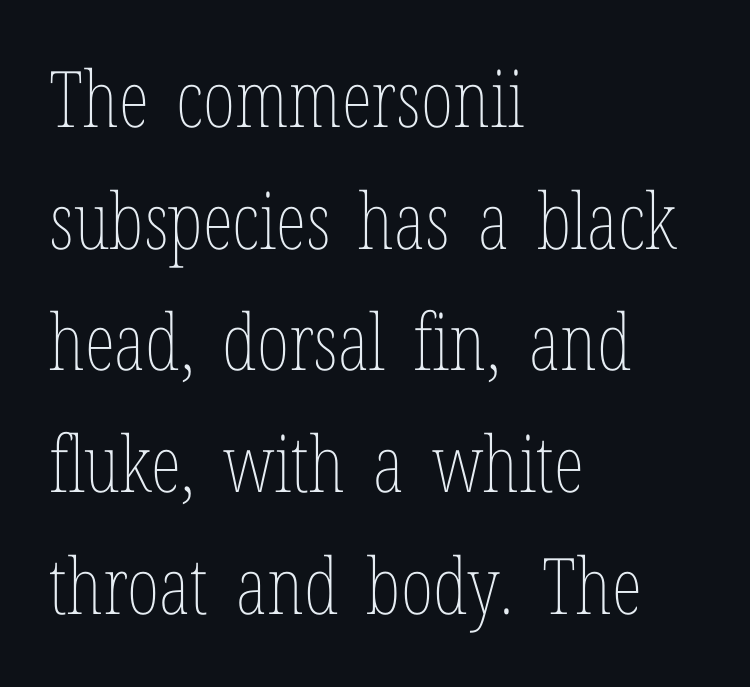
{"italic": "no", "bold": "no", "weight": "thin", "width": "condensed", "stroke_contrast": "low", "x_height": "medium", "monospaced": "no", "underline": "no", "align": "left", "line_spacing": "normal", "line_spacing_ratio": 1.56, "letter_spacing": "normal", "letter_spacing_em": 0.0, "glyph_px": 78}
